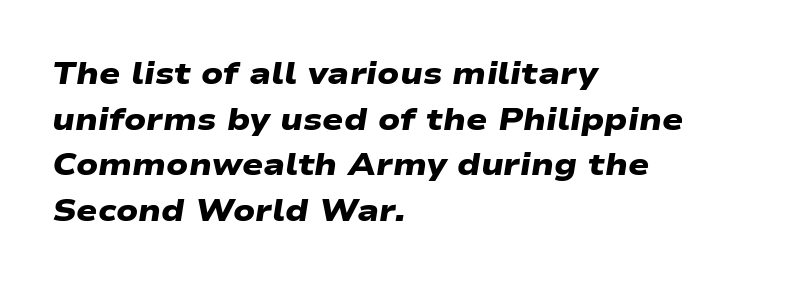
Q: Is the text bold? A: Yes.
Q: Is the typeface a serif or a sans-serif typeface? A: Sans-serif.
Q: Is the text underlined? A: No.
Q: How is the paragraph aligned? A: Left-aligned.
Q: Is the spacing between letters normal or unusually wide? A: Normal.
Q: Is the spacing between lines tight, normal or loose? A: Normal.
Q: Width (condensed, normal, or wide)? A: Wide.
Q: Stroke contrast? A: Low.
Q: x-height? A: Medium.
Q: Monospaced? A: No.
